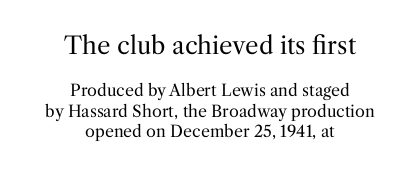
The rendering positions every line midway between the sides. Is there any slant? The stems are plumb. The letters sit at their default tracking, neither squeezed nor spread. No chunkiness to these letters — they're not bold. The passage shown begins with its larger block and ends with its smaller one.
